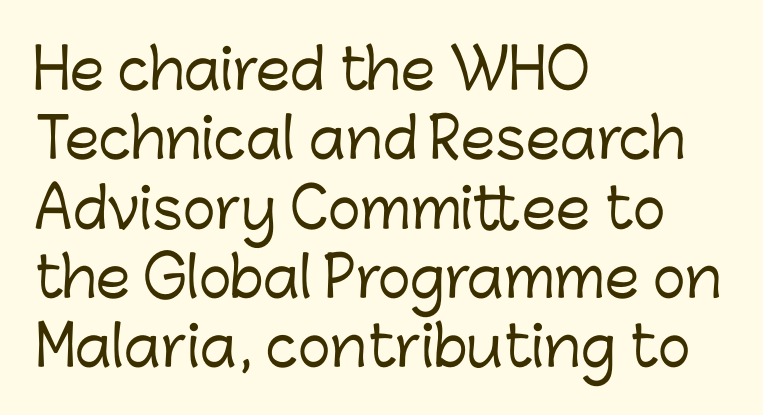
The image shows 55 px sans-serif type, upright; set left-aligned, normal line spacing (1.26x), normal letter spacing, not underlined; low stroke contrast and a medium x-height.
